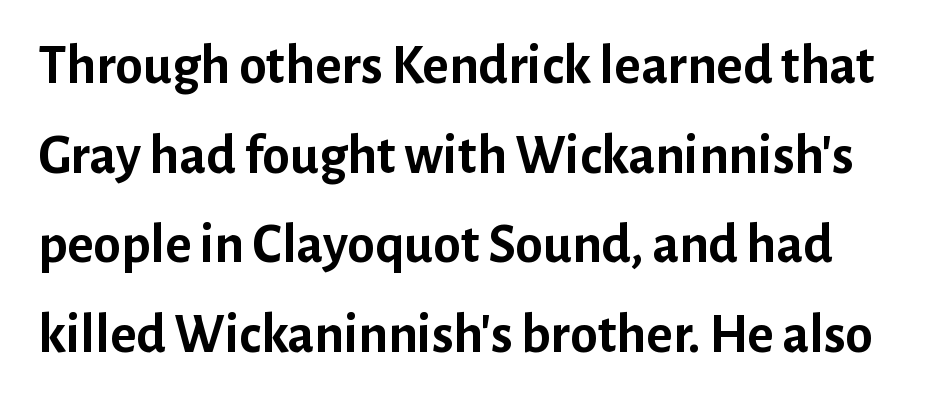
The image shows 56 px semibold sans-serif type, upright; set normal line spacing (1.6x), normal letter spacing, not underlined; low stroke contrast and a medium x-height.
